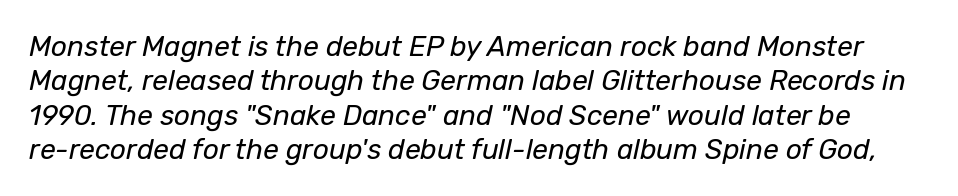
The image shows 28 px regular-weight type, italic (leaning right); set line spacing 1.23x, normal letter spacing, not underlined; low stroke contrast and a medium x-height.
